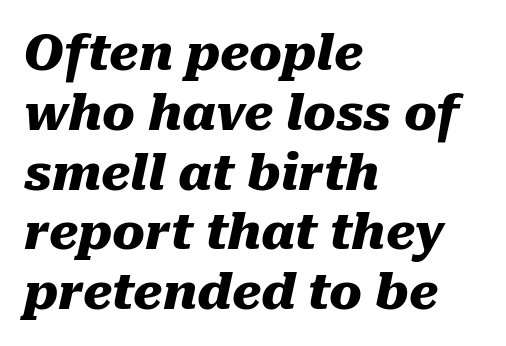
{"italic": "yes", "lean": "right", "slant_degrees": 10, "bold": "yes", "weight": "heavy", "width": "normal", "stroke_contrast": "medium", "x_height": "medium", "monospaced": "no", "underline": "no", "align": "left", "line_spacing_ratio": 1.22, "letter_spacing": "normal", "letter_spacing_em": 0.0, "glyph_px": 49}
